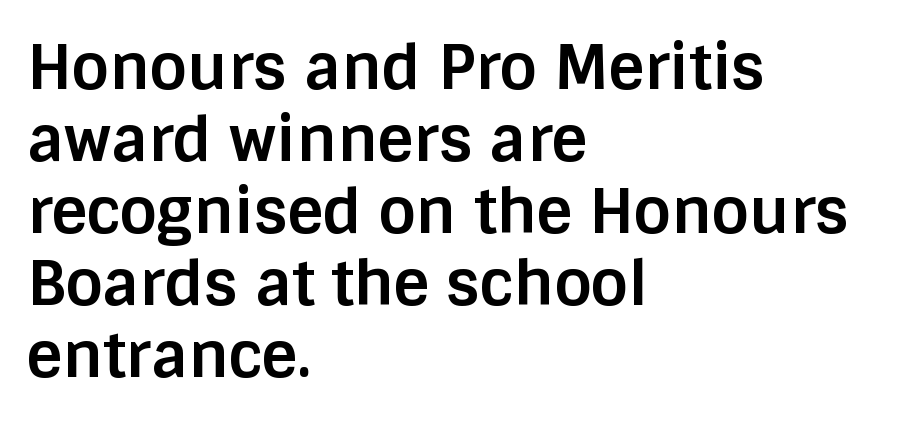
{"serif": "no", "italic": "no", "bold": "yes", "weight": "bold", "width": "normal", "stroke_contrast": "low", "x_height": "large", "monospaced": "no", "underline": "no", "align": "left", "line_spacing_ratio": 1.16, "letter_spacing": "normal", "letter_spacing_em": 0.0, "glyph_px": 62}
